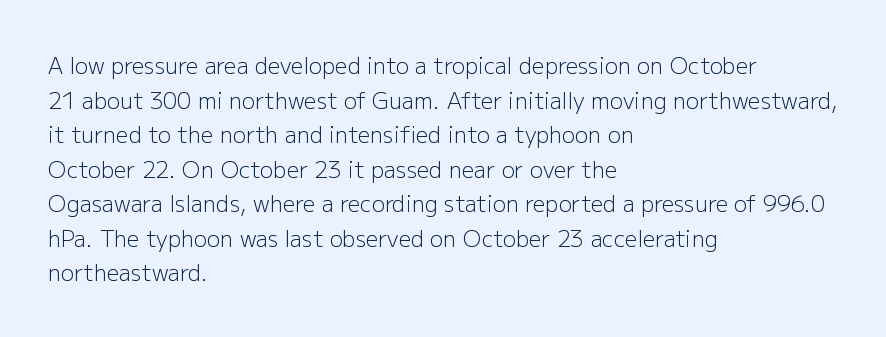
Which margin do the lines hug? The left one — the right edge is uneven. This is roman type, the default non-slanted kind. Summary of vertical rhythm: regular, with standard interline spacing. These glyphs show unthickened strokes, regular width or finer. The rendering keeps characters at their native spacing. The gap between lines stays unmarked.
